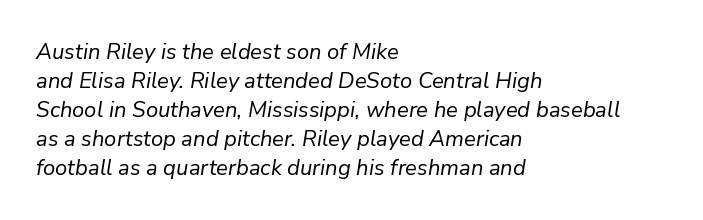
Rendered with sloped, italic letterforms. Line spacing here is normal. Nothing unusual about the tracking: characters are spaced as the font intends. Stem width sits at or under what a default text font uses. Notice how the passage keeps a crisp vertical edge on the left only. Underlining? Definitely not there.
